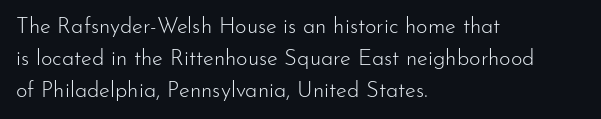
The image shows 22 px text type, upright; set left-aligned, normal line spacing (1.45x), normal letter spacing, not underlined.
